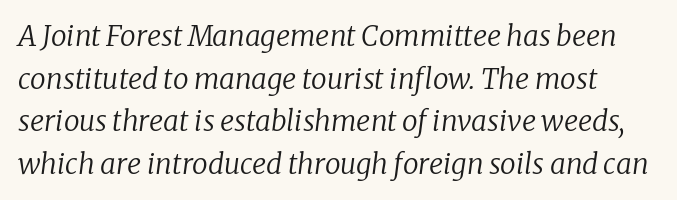
Q: Is the text bold? A: No.
Q: Is the text italic (slanted)? A: Yes, it leans right by about 8 degrees.
Q: Is the typeface a serif or a sans-serif typeface? A: Serif.
Q: Is the text underlined? A: No.
Q: Is the spacing between letters normal or unusually wide? A: Normal.
Q: Is the spacing between lines tight, normal or loose? A: Normal.
Q: Width (condensed, normal, or wide)? A: Normal.
Q: Stroke contrast? A: Low.
Q: x-height? A: Medium.
Q: Monospaced? A: No.
